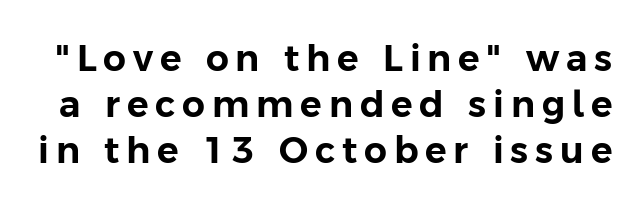
{"serif": "no", "italic": "no", "width": "normal", "stroke_contrast": "low", "x_height": "medium", "monospaced": "no", "underline": "no", "line_spacing": "normal", "line_spacing_ratio": 1.28, "glyph_px": 36}
